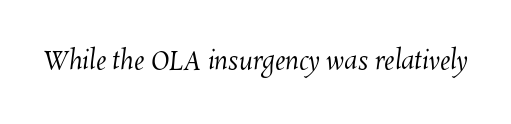
Ink coverage per letter is moderate at most. Check the space under the baseline: it is left empty. Nobody touched the tracking dial on this one.
